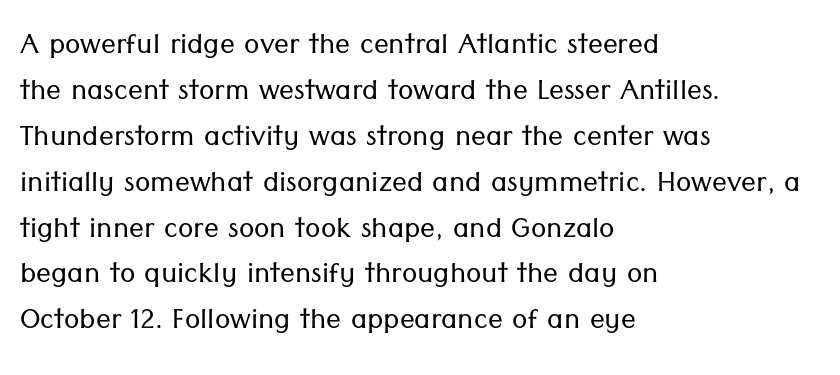
The image shows 37 px light sans-serif type, upright; set left-aligned, line spacing 1.24x, normal letter spacing, not underlined; low stroke contrast and a medium x-height.
